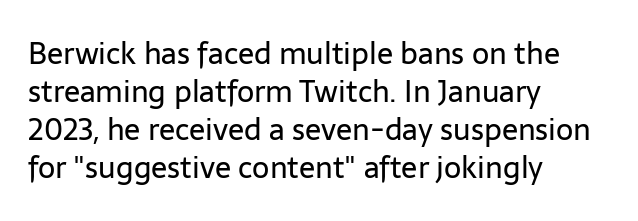
The image shows 30 px regular-weight sans-serif type, upright; set left-aligned, normal line spacing (1.27x), normal letter spacing, not underlined; low stroke contrast and a medium x-height.
